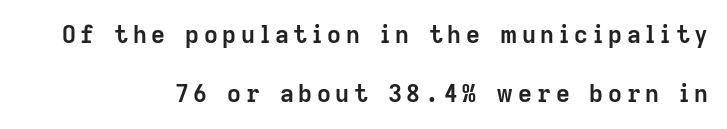
{"italic": "no", "bold": "yes", "underline": "no", "align": "right", "line_spacing": "loose", "line_spacing_ratio": 2.46, "letter_spacing": "wide", "letter_spacing_em": 0.2, "glyph_px": 24}
